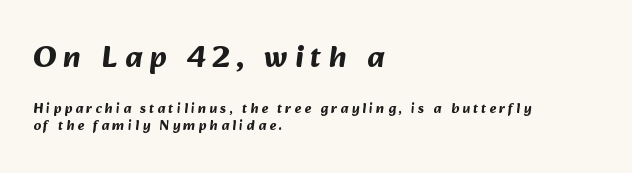
Interline gaps are of average width in this sample. A full-strength bold gives these letters their thick strokes. Compared with a centered layout, this one pins lines to the left instead. Students, note that the glyphs here are deliberately spaced far apart. Caption: upper text group enlarged, lower text group reduced.
